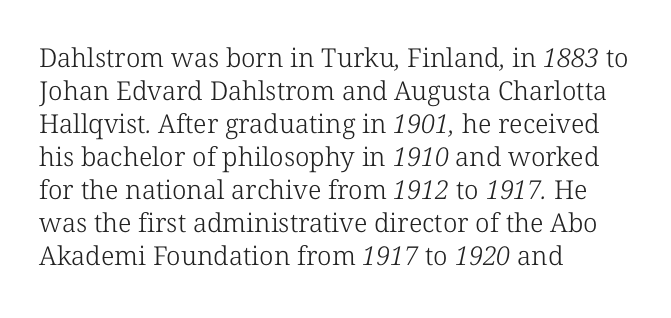
Q: Is the text bold? A: No.
Q: Is the text underlined? A: No.
Q: How is the paragraph aligned? A: Left-aligned.
Q: Is the spacing between letters normal or unusually wide? A: Normal.
Q: Is the spacing between lines tight, normal or loose? A: Normal.
